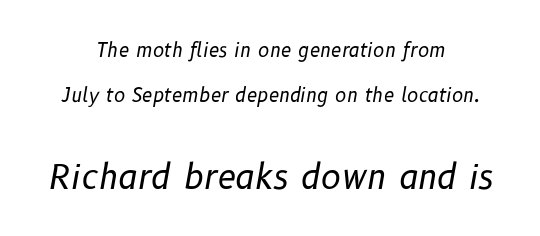
Q: Is the text bold? A: No.
Q: Is the text italic (slanted)? A: Yes, it leans right by about 10 degrees.
Q: Is the text underlined? A: No.
Q: How is the paragraph aligned? A: Centered.
Q: Is the spacing between letters normal or unusually wide? A: Normal.
Q: Is the spacing between lines tight, normal or loose? A: Loose.
Q: Which block of text is set in a larger size, the first (top) or the second (bottom)? A: The second (bottom) one.
Q: Width (condensed, normal, or wide)? A: Normal.
Q: Stroke contrast? A: Low.
Q: x-height? A: Medium.
Q: Monospaced? A: No.
